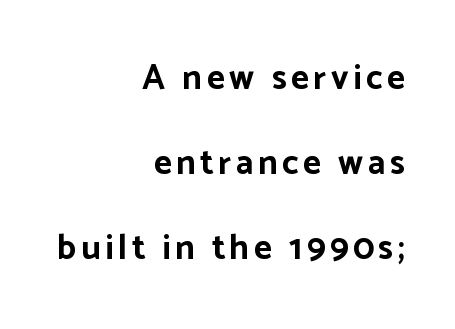
The image shows 35 px bold sans-serif type, upright; set right-aligned, loose line spacing (2.43x), not underlined; low stroke contrast and a medium x-height.
